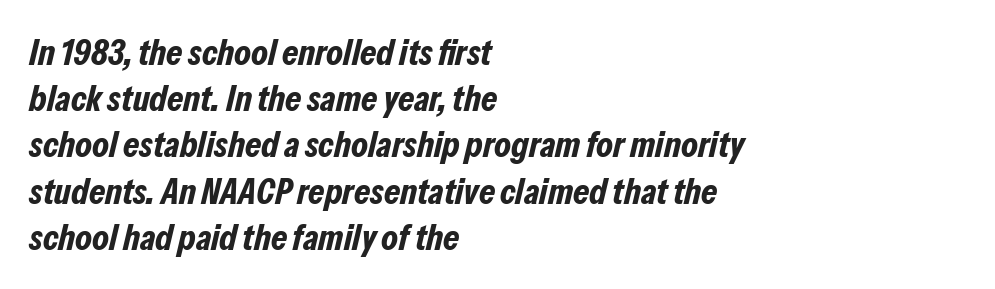
The image shows 37 px bold, condensed type, italic (leaning right); set left-aligned, normal line spacing (1.25x), normal letter spacing, not underlined; low stroke contrast and a medium x-height.
